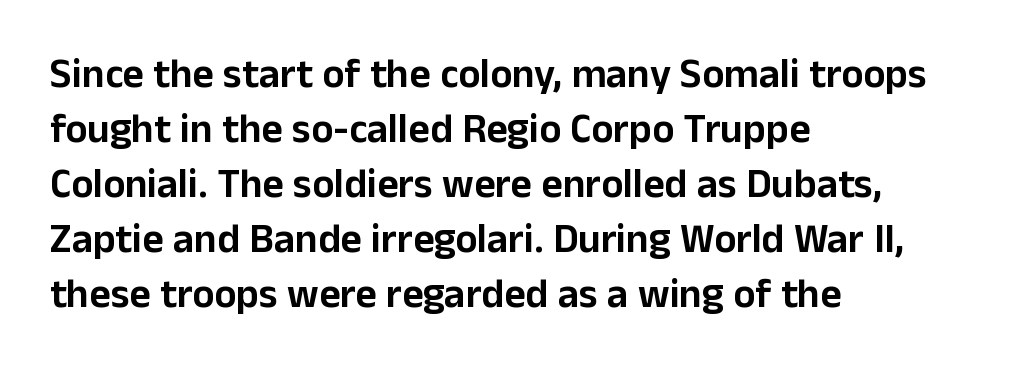
The image shows 41 px sans-serif type, upright; set left-aligned, normal line spacing (1.34x), normal letter spacing, not underlined; low stroke contrast and a medium x-height.
